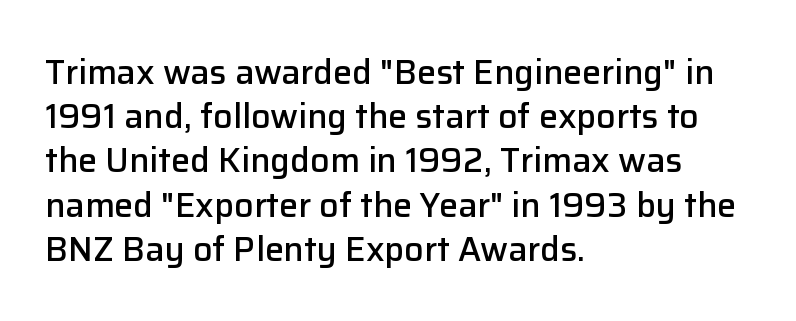
{"serif": "no", "italic": "no", "bold": "semi", "weight": "semibold", "width": "normal", "stroke_contrast": "low", "x_height": "medium", "monospaced": "no", "underline": "no", "align": "left", "line_spacing": "normal", "line_spacing_ratio": 1.3, "letter_spacing": "normal", "letter_spacing_em": 0.0, "glyph_px": 34}
